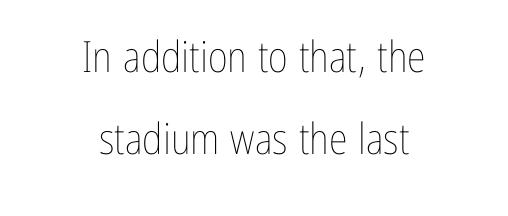
Q: Is the text bold? A: No.
Q: Is the text italic (slanted)? A: No, it is upright.
Q: Is the text underlined? A: No.
Q: How is the paragraph aligned? A: Centered.
Q: Is the spacing between letters normal or unusually wide? A: Normal.
Q: Is the spacing between lines tight, normal or loose? A: Loose.
Q: Width (condensed, normal, or wide)? A: Condensed.
Q: Stroke contrast? A: Low.
Q: x-height? A: Medium.
Q: Monospaced? A: No.
